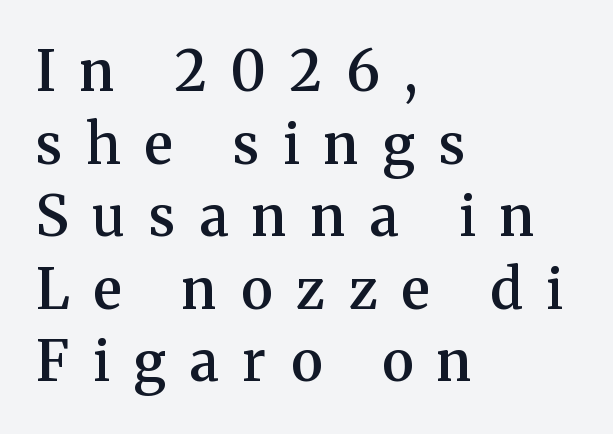
Bare-footed words on every line. The tracking jumps out immediately: characters are airy and widely separated. Horizontal alignment here is leftward, the default for most running prose. The rendering uses a semibold face; strokes are thickened but not to full bold. Line spacing here is normal. The letters advance in unequal steps, a hallmark of proportional type.
